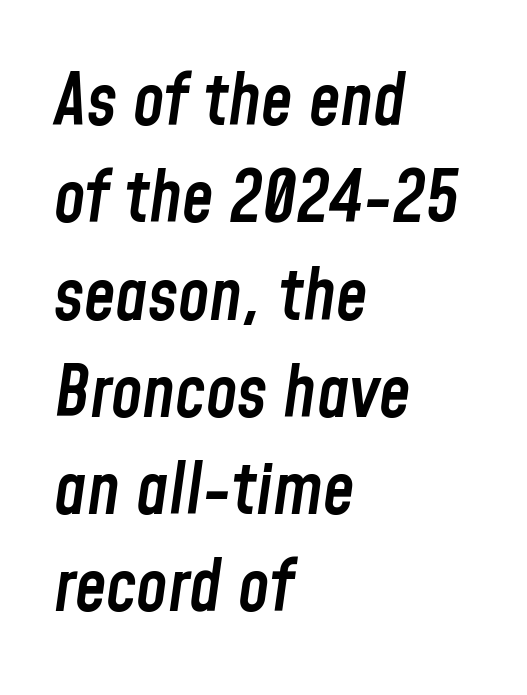
The image shows 71 px semibold, condensed type, italic (leaning right); set left-aligned, normal line spacing (1.37x), normal letter spacing, not underlined; low stroke contrast and a medium x-height.
